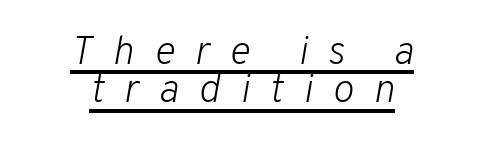
Q: Is the text bold? A: No.
Q: Is the text italic (slanted)? A: Yes, it leans right by about 10 degrees.
Q: Is the text underlined? A: Yes.
Q: How is the paragraph aligned? A: Centered.
Q: Is the spacing between letters normal or unusually wide? A: Unusually wide.
Q: Is the spacing between lines tight, normal or loose? A: Tight.
Q: Width (condensed, normal, or wide)? A: Normal.
Q: Stroke contrast? A: Low.
Q: x-height? A: Medium.
Q: Monospaced? A: No.
